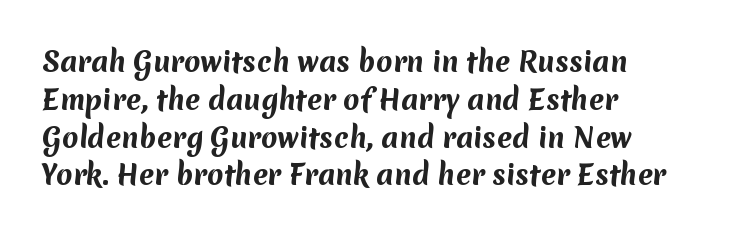
The image shows 27 px bold type; set left-aligned, normal line spacing (1.4x), normal letter spacing, not underlined.
